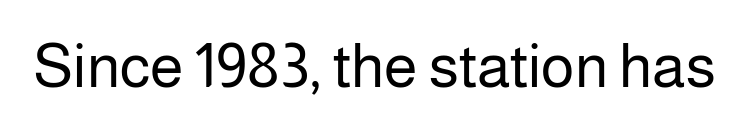
The image shows 61 px regular-weight sans-serif type, upright; set normal letter spacing, not underlined; low stroke contrast and a medium x-height.
